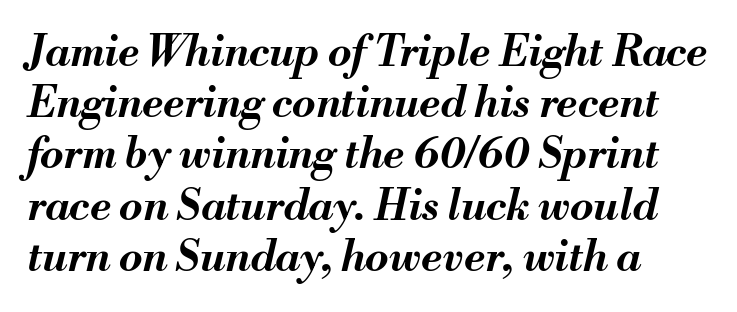
The rag falls on the right side of this text block. These lines were composed using italics. On the weight axis this lands at bold, roughly 700. Here the designer chose a conventional face with non-uniform glyph widths. Nobody touched the tracking dial on this one.
